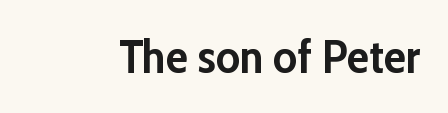
Q: Is the text bold? A: Yes.
Q: Is the text italic (slanted)? A: No, it is upright.
Q: Is the typeface a serif or a sans-serif typeface? A: Sans-serif.
Q: Is the text underlined? A: No.
Q: Is the spacing between letters normal or unusually wide? A: Normal.
Q: Width (condensed, normal, or wide)? A: Normal.
Q: Stroke contrast? A: Low.
Q: x-height? A: Medium.
Q: Monospaced? A: No.
